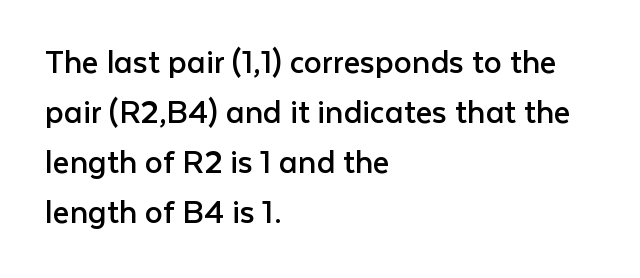
If you drew a line through each stem, it would be perfectly vertical. The passage shown is typeset with a sans-serif family. Leading: standard. Weight: not bold — regular or lighter. The passage is arranged the way most books set body copy — flush left. Bare-footed words on every line.
